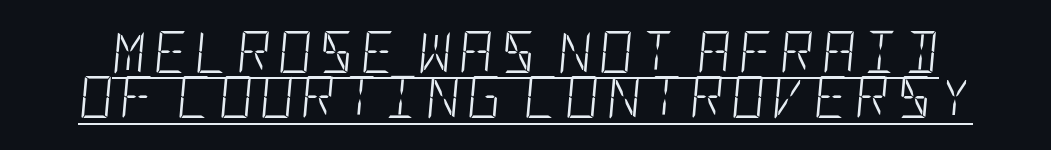
{"italic": "yes", "lean": "right", "slant_degrees": 5, "bold": "no", "weight": "light", "width": "condensed", "stroke_contrast": "low", "x_height": "large", "underline": "yes", "line_spacing": "tight", "line_spacing_ratio": 1.08, "glyph_px": 42}
